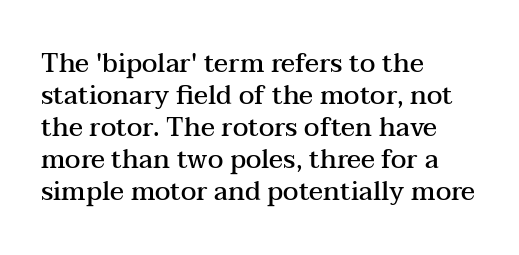
Q: Is the text bold? A: Semi-bold.
Q: Is the text italic (slanted)? A: No, it is upright.
Q: Is the text underlined? A: No.
Q: How is the paragraph aligned? A: Left-aligned.
Q: Is the spacing between letters normal or unusually wide? A: Normal.
